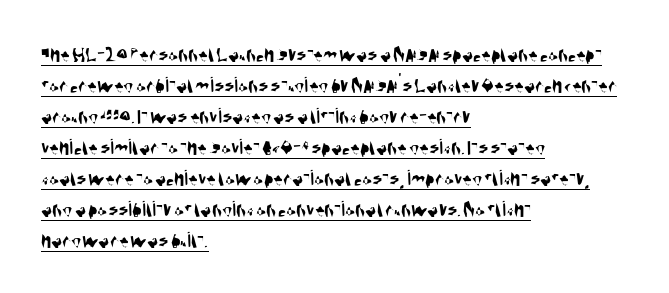
{"underline": "yes", "align": "left", "line_spacing": "normal", "line_spacing_ratio": 1.35, "letter_spacing": "normal", "letter_spacing_em": 0.0, "glyph_px": 23}
